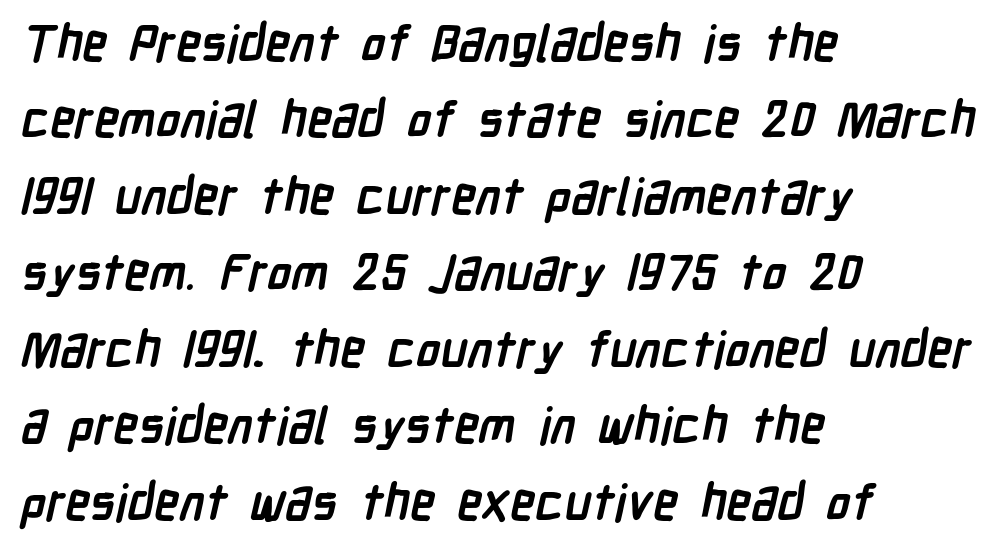
The image shows 50 px semibold, condensed sans-serif type; set left-aligned, normal line spacing (1.53x), normal letter spacing, not underlined; low stroke contrast and a medium x-height.
